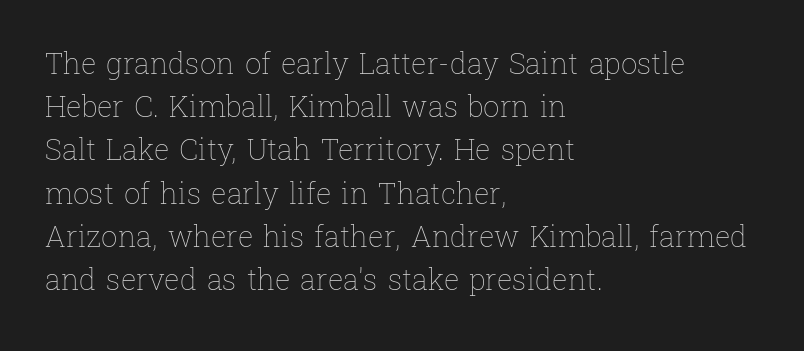
{"italic": "no", "bold": "no", "weight": "thin", "width": "normal", "stroke_contrast": "low", "x_height": "medium", "monospaced": "no", "underline": "no", "align": "left", "line_spacing": "normal", "line_spacing_ratio": 1.49, "letter_spacing": "normal", "letter_spacing_em": 0.0, "glyph_px": 29}
